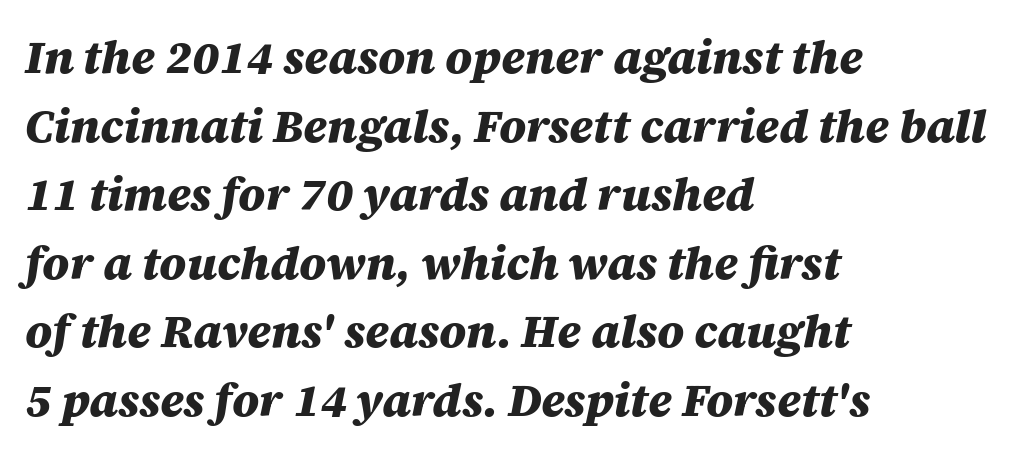
Q: Is the text bold? A: Yes.
Q: Is the text italic (slanted)? A: Yes, it leans right by about 12 degrees.
Q: Is the text underlined? A: No.
Q: How is the paragraph aligned? A: Left-aligned.
Q: Is the spacing between letters normal or unusually wide? A: Normal.
Q: Is the spacing between lines tight, normal or loose? A: Normal.
Q: Width (condensed, normal, or wide)? A: Normal.
Q: Stroke contrast? A: Medium.
Q: x-height? A: Large.
Q: Monospaced? A: No.
